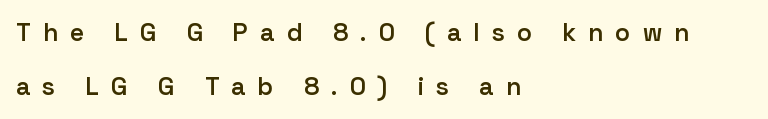
Q: Is the text bold? A: Semi-bold.
Q: Is the text italic (slanted)? A: No, it is upright.
Q: Is the text underlined? A: No.
Q: How is the paragraph aligned? A: Left-aligned.
Q: Is the spacing between letters normal or unusually wide? A: Unusually wide.
Q: Is the spacing between lines tight, normal or loose? A: Loose.
